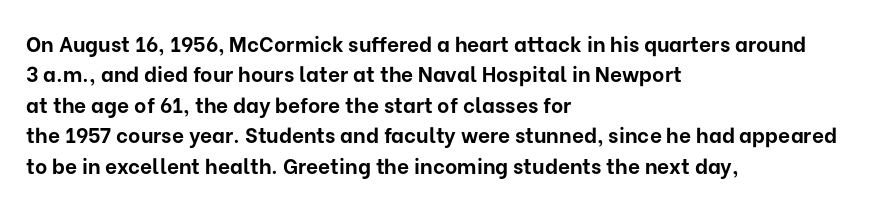
The image shows 21 px bold type, upright; set left-aligned, normal line spacing (1.45x), normal letter spacing, not underlined.
